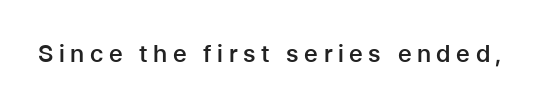
The image shows 24 px text type, upright; set unusually wide letter spacing (+0.23 em), not underlined.
